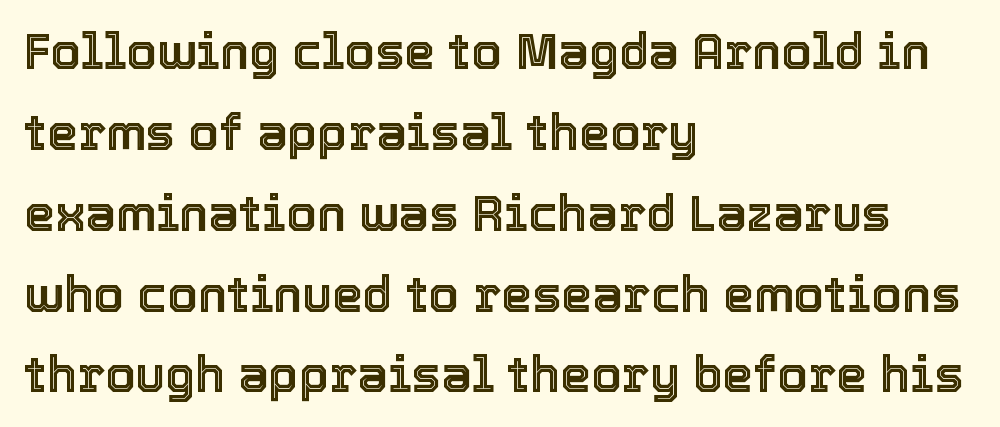
The image shows 49 px text type, upright; set left-aligned, normal line spacing (1.65x), normal letter spacing, not underlined; a medium x-height.
